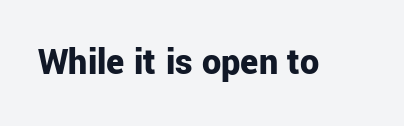
{"serif": "no", "italic": "no", "bold": "yes", "weight": "bold", "width": "normal", "stroke_contrast": "low", "x_height": "medium", "monospaced": "no", "underline": "no", "letter_spacing": "normal", "letter_spacing_em": 0.0, "glyph_px": 38}
